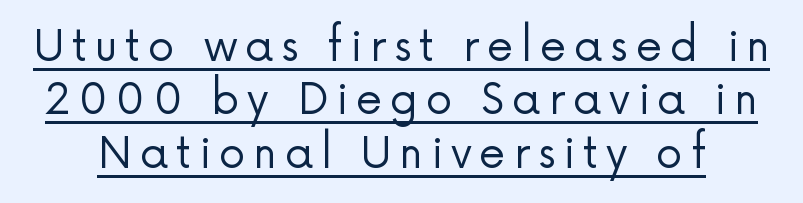
The image shows 42 px regular-weight sans-serif type, upright; set normal line spacing (1.27x), underlined; low stroke contrast and a medium x-height.
